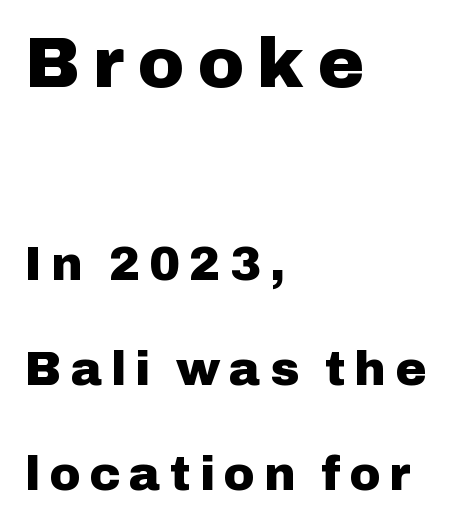
{"serif": "no", "italic": "no", "bold": "yes", "weight": "heavy", "width": "normal", "stroke_contrast": "low", "x_height": "medium", "monospaced": "no", "underline": "no", "align": "left", "line_spacing": "loose", "line_spacing_ratio": 2.24, "larger_block": "first", "size_ratio": 1.49, "glyph_px": 70}
